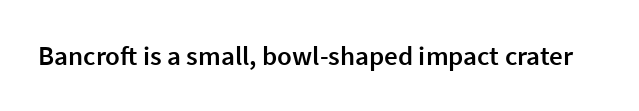
{"italic": "no", "bold": "semi", "underline": "no", "letter_spacing": "normal", "letter_spacing_em": 0.0, "glyph_px": 27}
